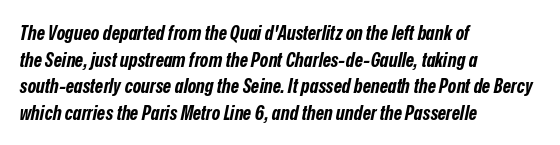
The image shows 20 px bold type, italic (leaning right); set left-aligned, normal line spacing (1.33x), normal letter spacing, not underlined.
